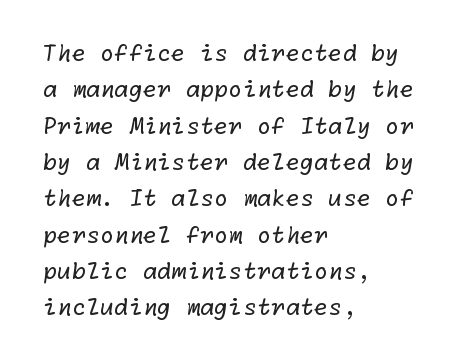
{"bold": "no", "underline": "no", "align": "left", "line_spacing": "normal", "line_spacing_ratio": 1.58, "letter_spacing": "normal", "letter_spacing_em": 0.0, "glyph_px": 23}
